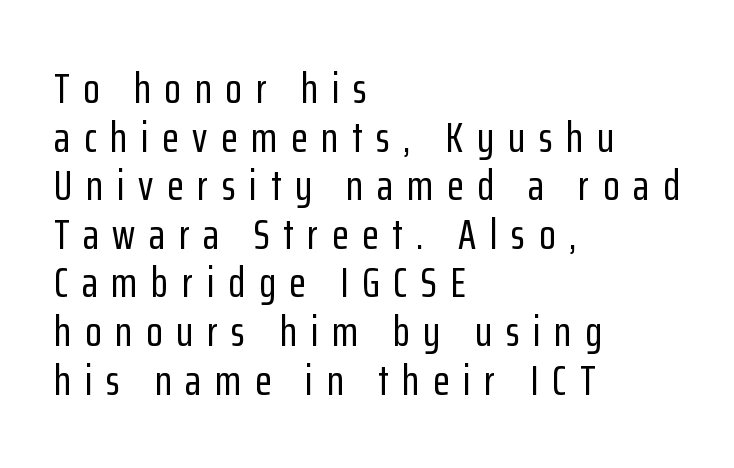
The face used here is proportionally spaced, like ordinary book or web type. Typographically, this falls in the sans-serif category. Line spacing here is tight. Loose tracking; the words dissolve into strings of separated letters. Alignment: flush left.
